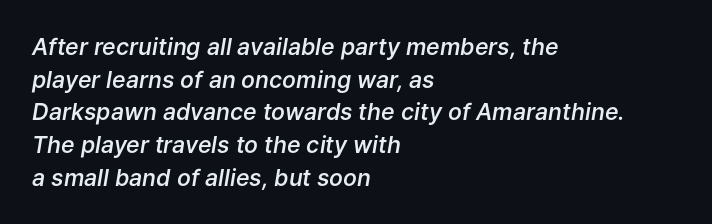
{"italic": "yes", "lean": "right", "slant_degrees": 9, "bold": "semi", "underline": "no", "align": "left", "line_spacing": "normal", "line_spacing_ratio": 1.42, "letter_spacing": "normal", "letter_spacing_em": 0.0, "glyph_px": 23}
